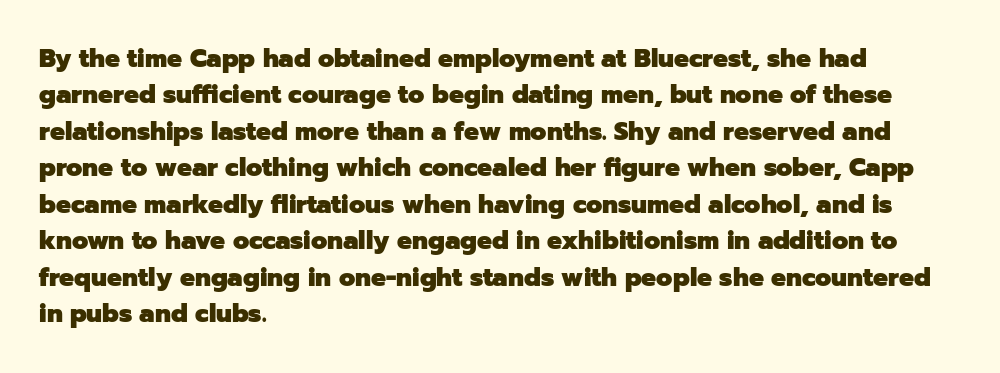
{"italic": "no", "bold": "yes", "underline": "no", "align": "left", "line_spacing": "normal", "line_spacing_ratio": 1.46, "letter_spacing": "normal", "letter_spacing_em": 0.0, "glyph_px": 25}
